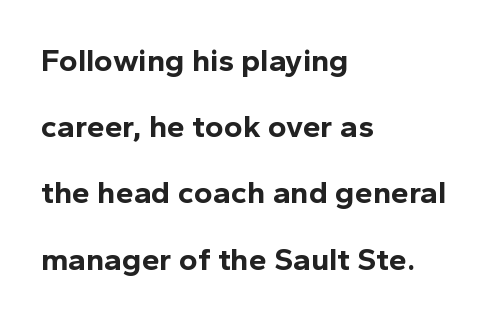
{"serif": "no", "italic": "no", "bold": "yes", "weight": "bold", "width": "normal", "x_height": "medium", "monospaced": "no", "underline": "no", "align": "left", "line_spacing": "loose", "line_spacing_ratio": 2.07, "letter_spacing": "normal", "letter_spacing_em": 0.0, "glyph_px": 32}
